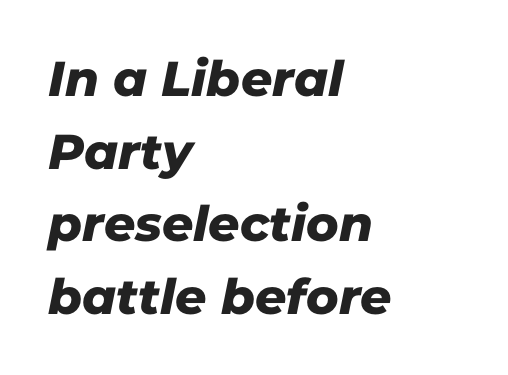
The image shows 49 px sans-serif type; set left-aligned, normal line spacing (1.48x), normal letter spacing, not underlined; low stroke contrast and a medium x-height.
